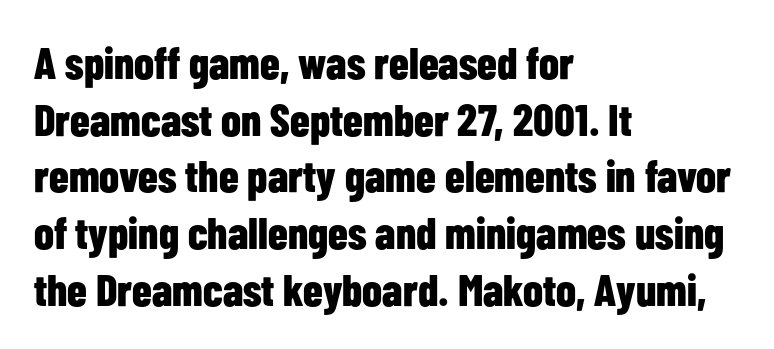
The image shows 45 px bold, condensed sans-serif type, upright; set left-aligned, normal line spacing (1.26x), normal letter spacing, not underlined; low stroke contrast and a medium x-height.
